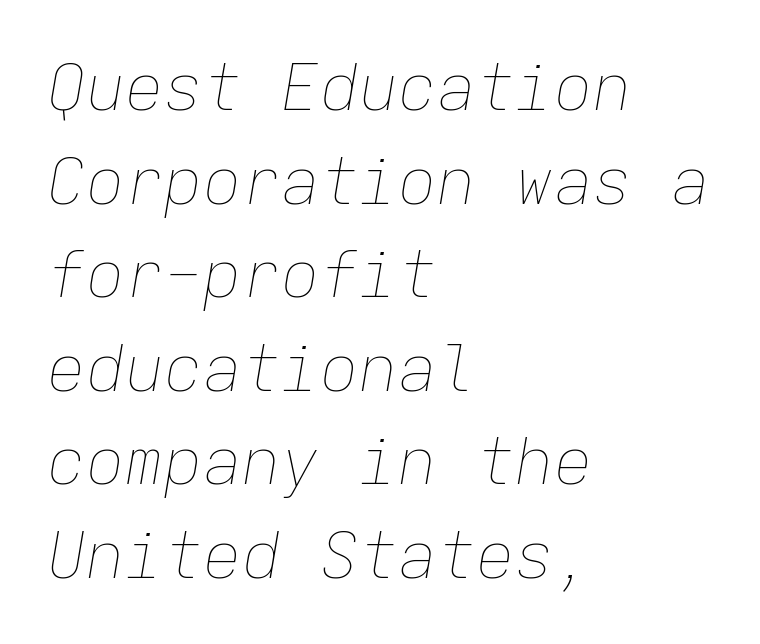
Q: Is the text bold? A: No.
Q: Is the text italic (slanted)? A: Yes, it leans right by about 9 degrees.
Q: Is the text underlined? A: No.
Q: How is the paragraph aligned? A: Left-aligned.
Q: Is the spacing between letters normal or unusually wide? A: Normal.
Q: Is the spacing between lines tight, normal or loose? A: Normal.
Q: Width (condensed, normal, or wide)? A: Normal.
Q: Stroke contrast? A: Low.
Q: x-height? A: Medium.
Q: Monospaced? A: Yes.
